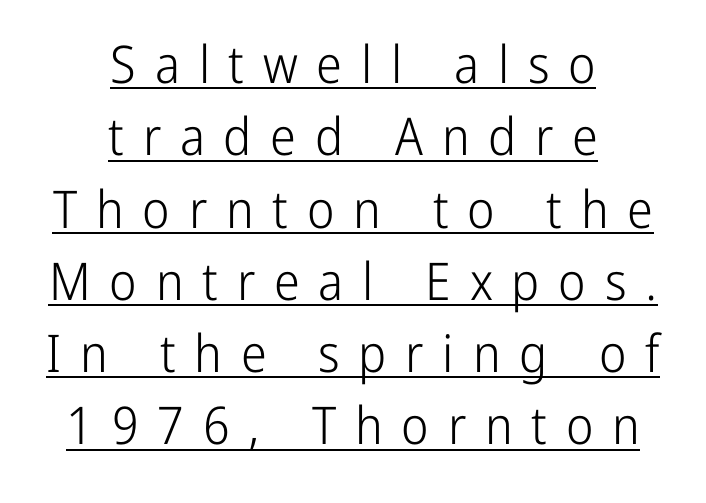
The rendering shows plain stroke endings on the letterforms — a sans-serif design. Stems here are at most as thick as an everyday book face. Descenders here cross a horizontal rule under the line. The passage shown is typed in a proportional face where columns would drift. Line spacing here is normal. The horizontal fit of the characters is loose and conspicuously gappy.
